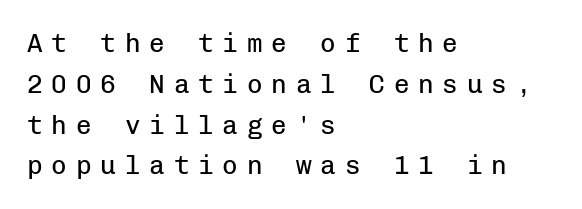
The image shows 26 px text type, upright; set left-aligned, normal line spacing (1.57x), unusually wide letter spacing (+0.34 em), not underlined.
